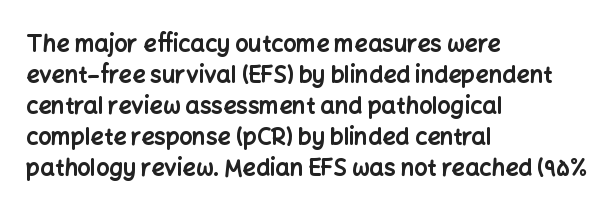
Q: Is the text bold? A: Yes.
Q: Is the text italic (slanted)? A: No, it is upright.
Q: Is the text underlined? A: No.
Q: How is the paragraph aligned? A: Left-aligned.
Q: Is the spacing between letters normal or unusually wide? A: Normal.
Q: Is the spacing between lines tight, normal or loose? A: Normal.
